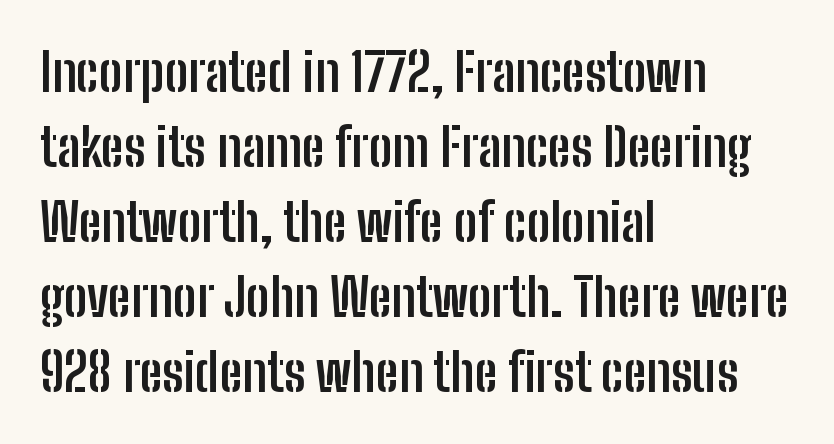
The image shows 52 px semibold, condensed sans-serif type, upright; set left-aligned, normal line spacing (1.44x), normal letter spacing, not underlined; low stroke contrast and a medium x-height.
